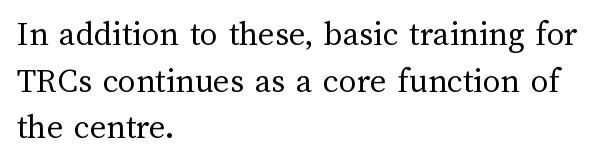
Q: Is the text bold? A: No.
Q: Is the text italic (slanted)? A: No, it is upright.
Q: Is the text underlined? A: No.
Q: How is the paragraph aligned? A: Left-aligned.
Q: Is the spacing between letters normal or unusually wide? A: Normal.
Q: Is the spacing between lines tight, normal or loose? A: Normal.
Q: Width (condensed, normal, or wide)? A: Normal.
Q: Stroke contrast? A: Medium.
Q: x-height? A: Medium.
Q: Monospaced? A: No.
